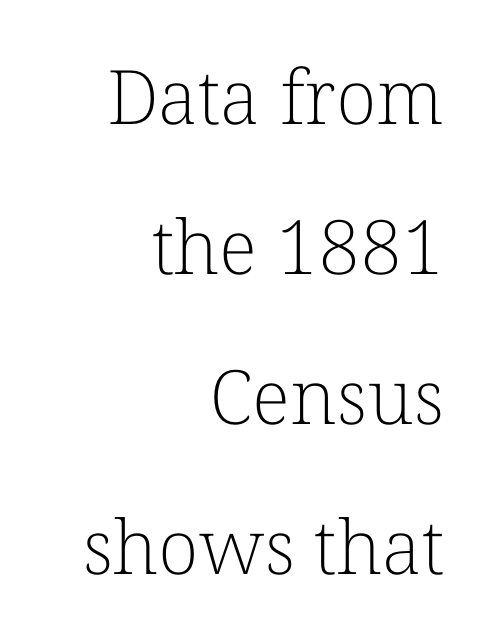
Layout note: lines flush right. Unlike a clean sans, this face finishes its strokes with serifs. You could fit nearly another row in the gap between these rows. The passage shown is typed in a proportional face where columns would drift.
